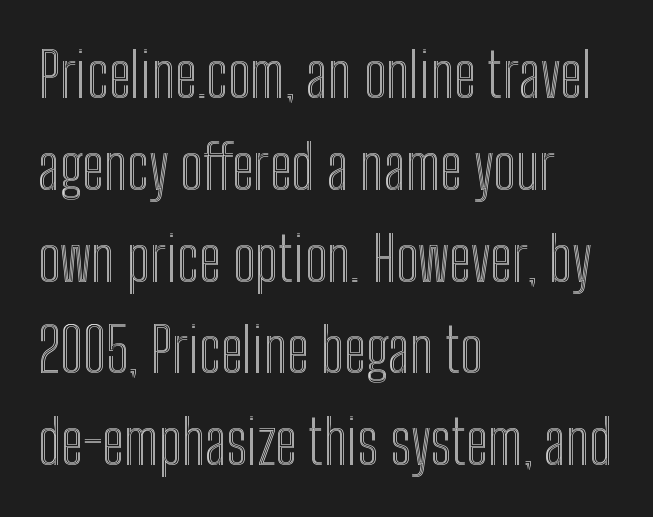
Q: Is the text italic (slanted)? A: No, it is upright.
Q: Is the text underlined? A: No.
Q: How is the paragraph aligned? A: Left-aligned.
Q: Is the spacing between letters normal or unusually wide? A: Normal.
Q: Is the spacing between lines tight, normal or loose? A: Normal.
Q: Width (condensed, normal, or wide)? A: Condensed.
Q: x-height? A: Medium.
Q: Monospaced? A: No.
